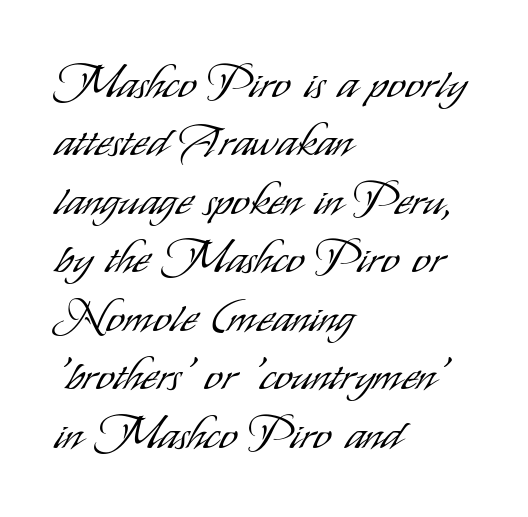
{"serif": "no", "bold": "no", "weight": "light", "width": "condensed", "stroke_contrast": "low", "x_height": "small", "monospaced": "no", "underline": "no", "align": "left", "line_spacing": "normal", "line_spacing_ratio": 1.3, "letter_spacing": "normal", "letter_spacing_em": 0.0, "glyph_px": 45}
